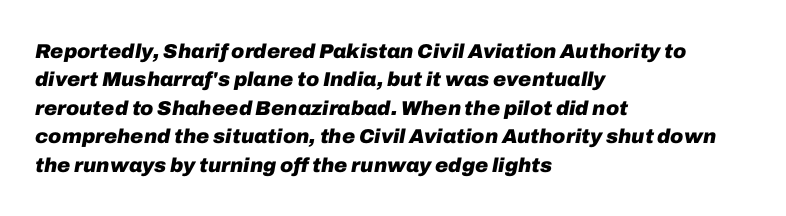
{"italic": "yes", "lean": "right", "slant_degrees": 10, "bold": "yes", "underline": "no", "align": "left", "line_spacing": "normal", "line_spacing_ratio": 1.42, "letter_spacing": "normal", "letter_spacing_em": 0.0, "glyph_px": 20}
